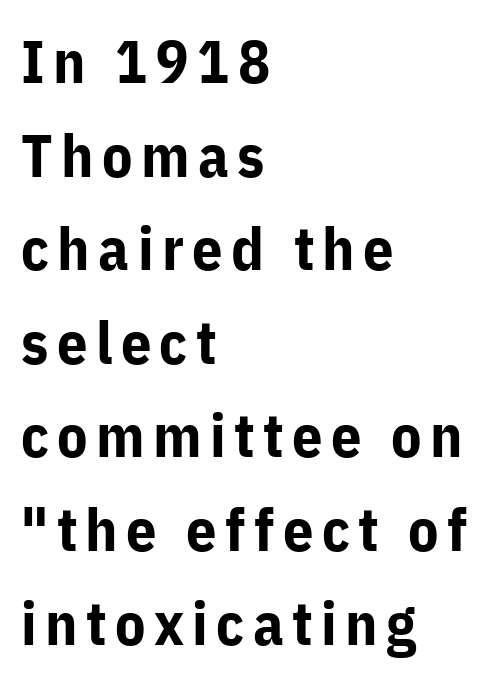
{"serif": "no", "italic": "no", "bold": "yes", "weight": "bold", "width": "normal", "stroke_contrast": "low", "x_height": "medium", "monospaced": "no", "underline": "no", "align": "left", "line_spacing": "normal", "line_spacing_ratio": 1.56, "glyph_px": 60}
